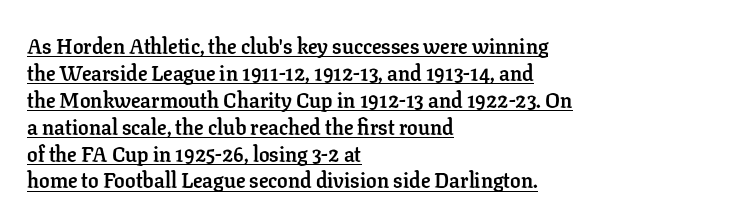
In CSS terms this would be text-align: left. These characters rest on top of a visible drawn line. Vertical spacing — default. Italic: no, the glyphs are upright roman. This is heavy type, rendered in bold. The rendering keeps characters at their native spacing.
